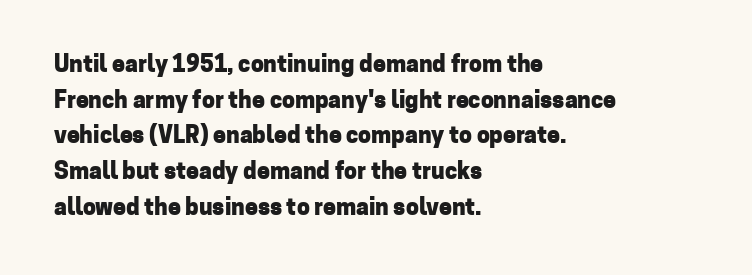
Is the block centered? No — it sits flush against the left margin. A full-strength bold gives these letters their thick strokes. The zone under the glyphs is completely vacant. This sample uses an upright cut, with every glyph sitting square on the baseline. The passage shown has conventional tracking throughout. The line-height multiplier appears to be the usual default.
